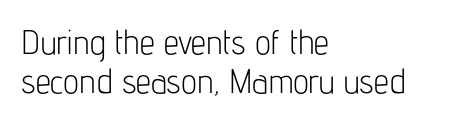
{"serif": "no", "italic": "no", "bold": "no", "weight": "light", "width": "condensed", "stroke_contrast": "low", "x_height": "medium", "monospaced": "no", "underline": "no", "align": "left", "line_spacing_ratio": 1.16, "letter_spacing": "normal", "letter_spacing_em": 0.0, "glyph_px": 34}
